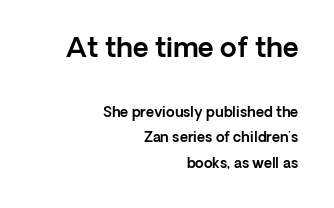
Q: Is the text italic (slanted)? A: No, it is upright.
Q: Is the text underlined? A: No.
Q: How is the paragraph aligned? A: Right-aligned.
Q: Is the spacing between letters normal or unusually wide? A: Normal.
Q: Which block of text is set in a larger size, the first (top) or the second (bottom)? A: The first (top) one.
